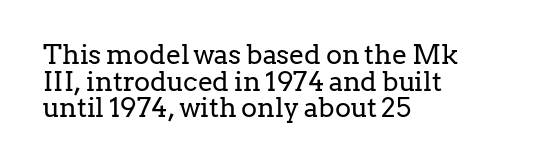
{"italic": "no", "bold": "no", "underline": "no", "align": "left", "line_spacing": "tight", "line_spacing_ratio": 0.99, "letter_spacing": "normal", "letter_spacing_em": 0.0, "glyph_px": 27}
